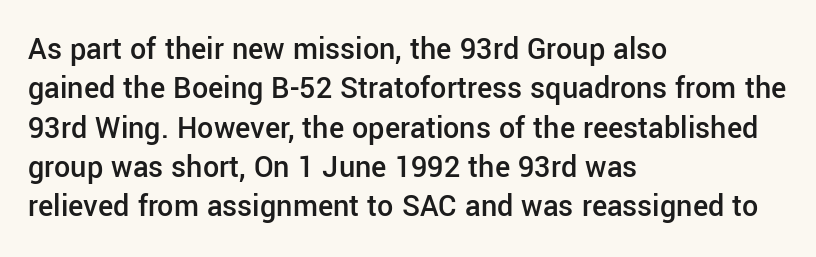
The gap between lines stays unmarked. Here the designer chose a conventional face with non-uniform glyph widths. Unlike italic type, these characters show no tilt at all. On the weight axis this lands at semibold, roughly 600. Default kerning and tracking; the words read as compact shapes. A sans-serif font was chosen for this passage.
